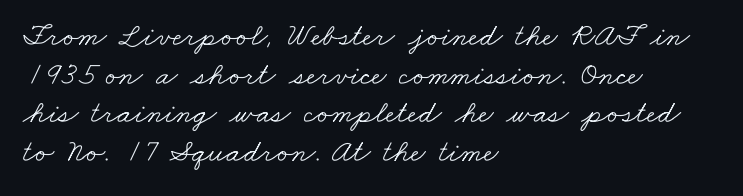
{"serif": "yes", "bold": "no", "weight": "light", "width": "wide", "stroke_contrast": "low", "x_height": "small", "monospaced": "no", "underline": "no", "align": "left", "line_spacing_ratio": 1.21, "letter_spacing": "normal", "letter_spacing_em": 0.0, "glyph_px": 32}
